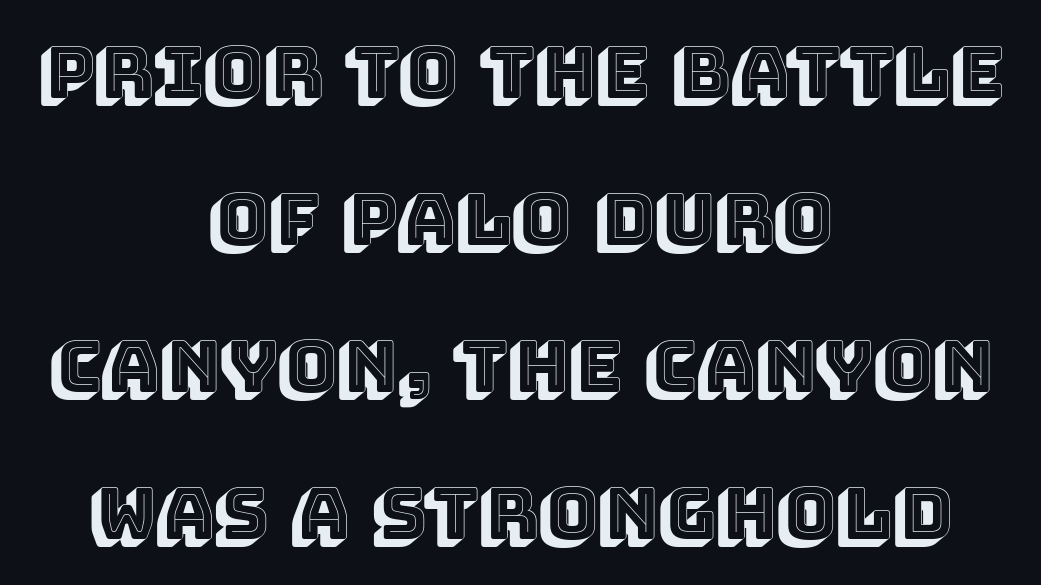
The image shows 71 px text type, upright; set centered, loose line spacing (2.07x), normal letter spacing, not underlined; a large x-height.
